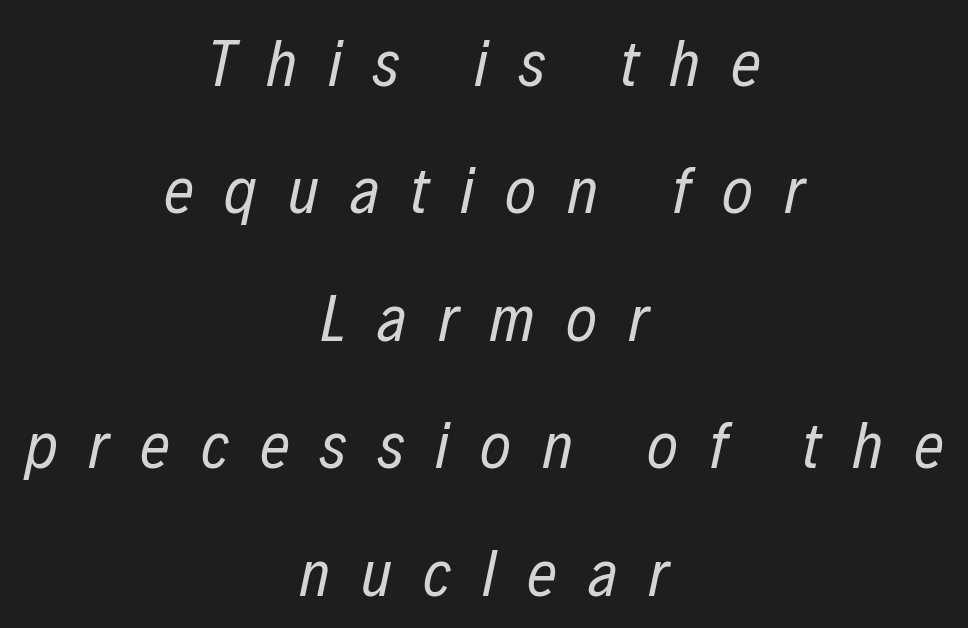
{"italic": "yes", "lean": "right", "slant_degrees": 12, "bold": "no", "weight": "regular", "width": "condensed", "stroke_contrast": "low", "x_height": "medium", "monospaced": "no", "underline": "no", "align": "center", "line_spacing": "loose", "line_spacing_ratio": 1.93, "letter_spacing": "wide", "letter_spacing_em": 0.47, "glyph_px": 66}
